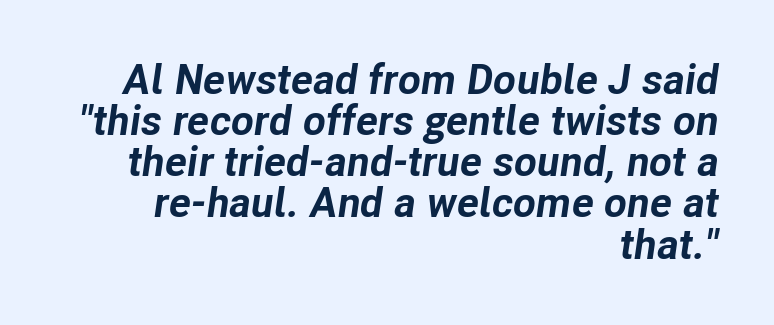
The image shows 42 px bold type, italic (leaning right); set right-aligned, tight line spacing (0.98x), normal letter spacing, not underlined; low stroke contrast and a medium x-height.
